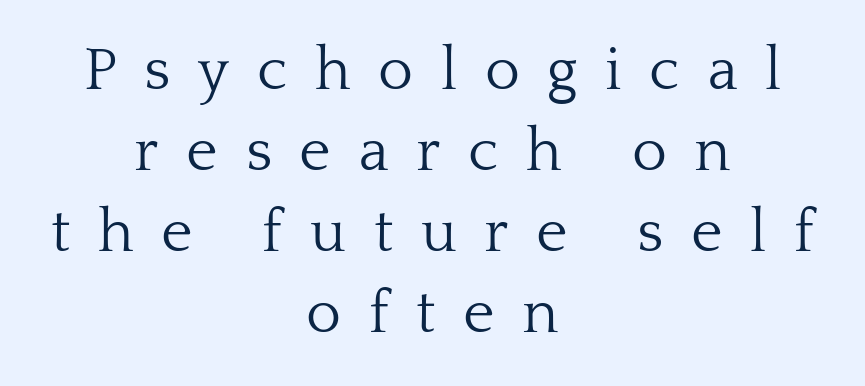
Q: Is the text bold? A: No.
Q: Is the text italic (slanted)? A: No, it is upright.
Q: Is the typeface a serif or a sans-serif typeface? A: Serif.
Q: Is the text underlined? A: No.
Q: How is the paragraph aligned? A: Centered.
Q: Is the spacing between letters normal or unusually wide? A: Unusually wide.
Q: Is the spacing between lines tight, normal or loose? A: Normal.
Q: Width (condensed, normal, or wide)? A: Normal.
Q: Stroke contrast? A: Low.
Q: x-height? A: Medium.
Q: Monospaced? A: No.
